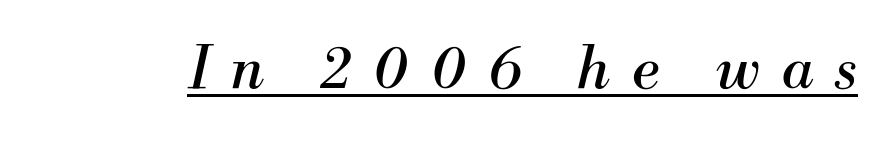
Q: Is the text bold? A: No.
Q: Is the text italic (slanted)? A: Yes, it leans right by about 13 degrees.
Q: Is the typeface a serif or a sans-serif typeface? A: Serif.
Q: Is the text underlined? A: Yes.
Q: Is the spacing between letters normal or unusually wide? A: Unusually wide.
Q: Width (condensed, normal, or wide)? A: Normal.
Q: Stroke contrast? A: Medium.
Q: x-height? A: Small.
Q: Monospaced? A: No.
